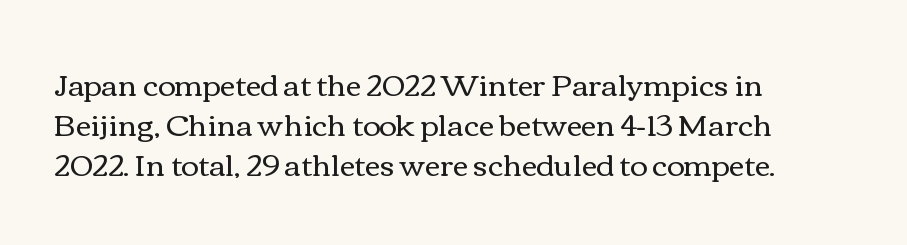
Q: Is the text bold? A: No.
Q: Is the text italic (slanted)? A: No, it is upright.
Q: Is the text underlined? A: No.
Q: How is the paragraph aligned? A: Left-aligned.
Q: Is the spacing between letters normal or unusually wide? A: Normal.
Q: Is the spacing between lines tight, normal or loose? A: Normal.
Q: Width (condensed, normal, or wide)? A: Wide.
Q: x-height? A: Medium.
Q: Monospaced? A: No.
